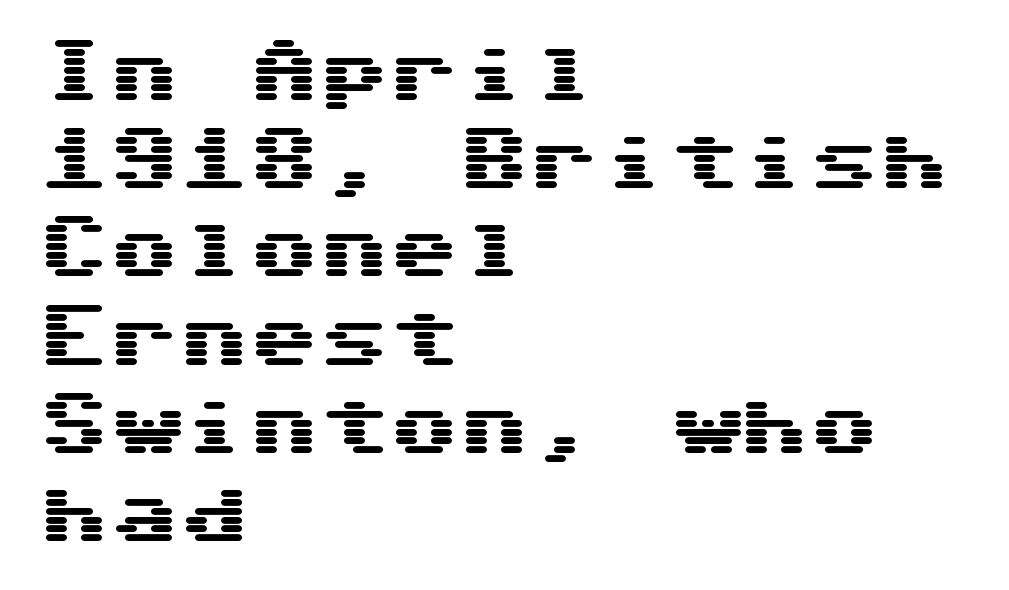
The image shows 70 px wide sans-serif type, upright; set left-aligned, normal line spacing (1.26x), normal letter spacing, not underlined; medium stroke contrast and a medium x-height.
